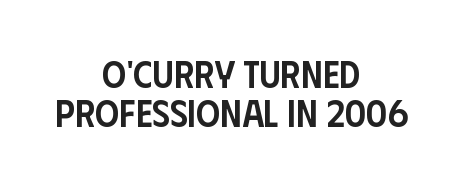
The image shows 38 px semibold, condensed sans-serif type, upright; set centered, tight line spacing (1.02x), normal letter spacing, not underlined; low stroke contrast and a large x-height.
